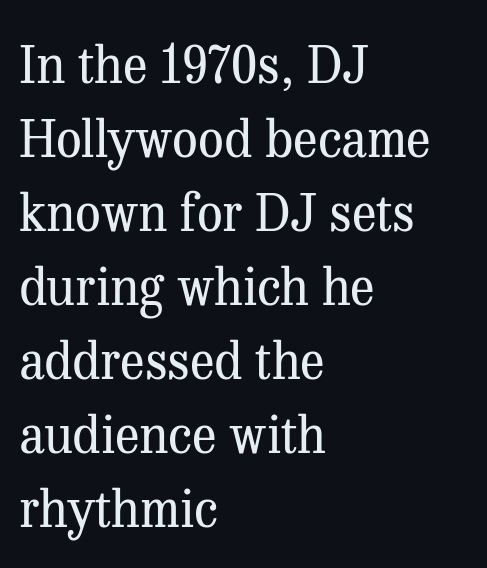
{"serif": "yes", "italic": "no", "bold": "no", "weight": "regular", "width": "normal", "stroke_contrast": "medium", "x_height": "medium", "monospaced": "no", "underline": "no", "align": "left", "line_spacing": "normal", "line_spacing_ratio": 1.45, "letter_spacing": "normal", "letter_spacing_em": 0.0, "glyph_px": 51}
